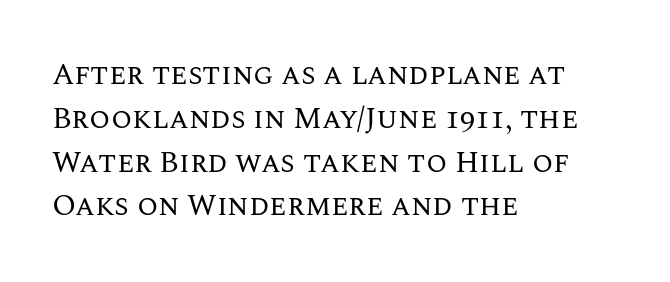
{"italic": "no", "bold": "no", "weight": "regular", "width": "normal", "stroke_contrast": "medium", "x_height": "large", "monospaced": "no", "underline": "no", "align": "left", "line_spacing": "normal", "line_spacing_ratio": 1.46, "letter_spacing": "normal", "letter_spacing_em": 0.0, "glyph_px": 30}
